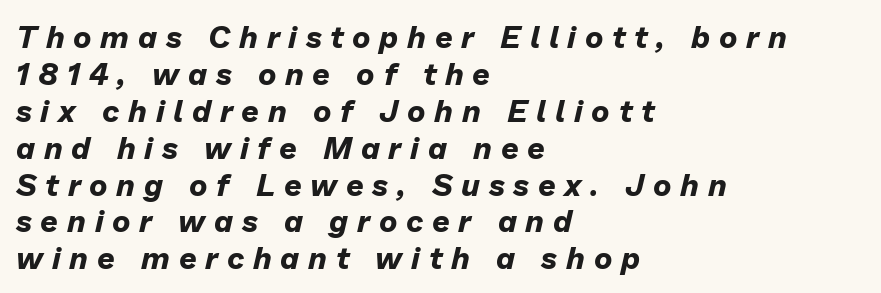
Glance below the letters and you will spot only blank space. You could only call the tracking loose — the letters float apart. Leftover space on each line is placed entirely after the last word. Plenty of ink on the page — the face is bold.
